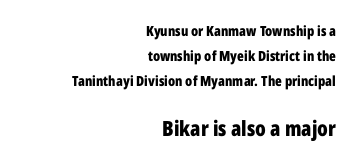
Q: Is the text bold? A: Yes.
Q: Is the text italic (slanted)? A: No, it is upright.
Q: Is the text underlined? A: No.
Q: How is the paragraph aligned? A: Right-aligned.
Q: Is the spacing between letters normal or unusually wide? A: Normal.
Q: Which block of text is set in a larger size, the first (top) or the second (bottom)? A: The second (bottom) one.
